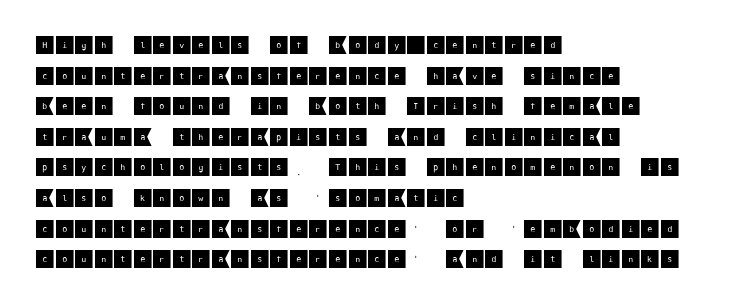
Q: Is the text italic (slanted)? A: No, it is upright.
Q: Is the text underlined? A: No.
Q: How is the paragraph aligned? A: Left-aligned.
Q: Is the spacing between letters normal or unusually wide? A: Normal.
Q: Is the spacing between lines tight, normal or loose? A: Normal.
